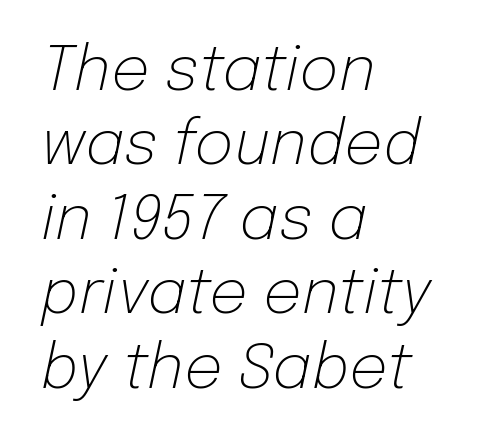
The image shows 61 px light type, italic (leaning right); set left-aligned, line spacing 1.22x, normal letter spacing, not underlined; low stroke contrast and a medium x-height.
